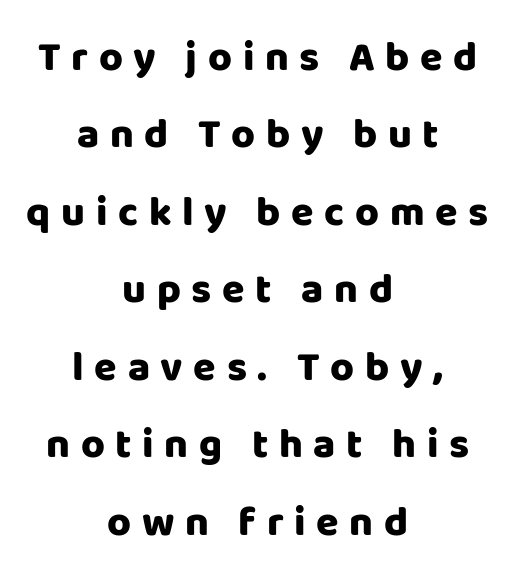
Q: Is the text bold? A: Yes.
Q: Is the text italic (slanted)? A: No, it is upright.
Q: Is the typeface a serif or a sans-serif typeface? A: Sans-serif.
Q: Is the text underlined? A: No.
Q: How is the paragraph aligned? A: Centered.
Q: Is the spacing between letters normal or unusually wide? A: Unusually wide.
Q: Width (condensed, normal, or wide)? A: Normal.
Q: Stroke contrast? A: Low.
Q: x-height? A: Large.
Q: Monospaced? A: No.
